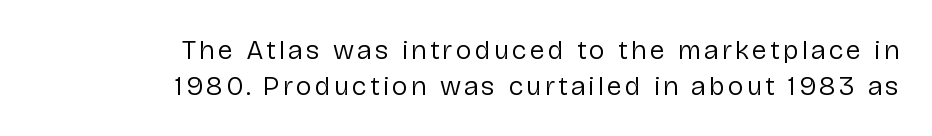
The image shows 27 px text type, upright; set right-aligned, normal line spacing (1.33x), not underlined.
